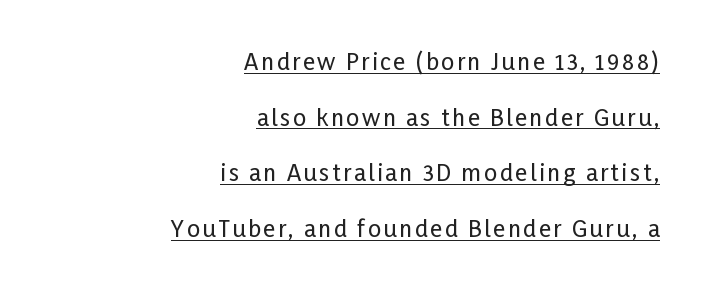
Nope, not italic — everything's standing straight. The rendering anchors every line to the right-hand side. A continuous stroke trails under the words, as in a hyperlink. Summary of vertical rhythm: relaxed, with wide interline spacing.
